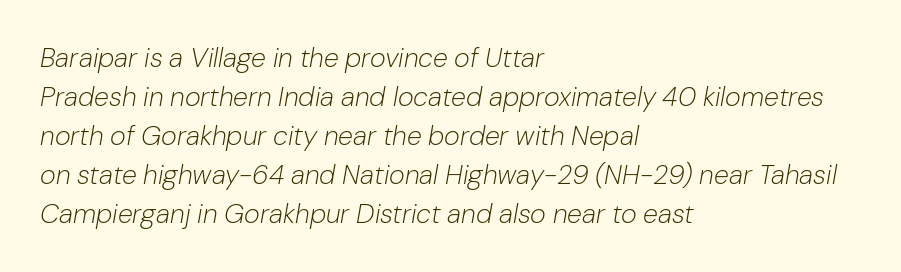
One-word summary of the alignment: left. Is the letter spacing exaggerated? No — it looks like the ordinary default. The space between consecutive lines is moderate. Looking at the ascenders, they clearly lean. The string is rendered with underlining switched off. No heavy texture on the line: the type isn't bold.
